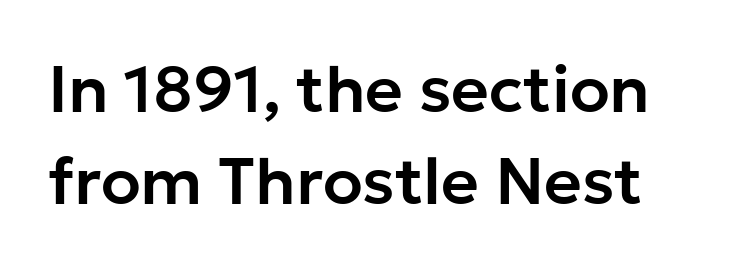
The image shows 65 px sans-serif type, upright; set normal line spacing (1.41x), normal letter spacing, not underlined; low stroke contrast and a medium x-height.
